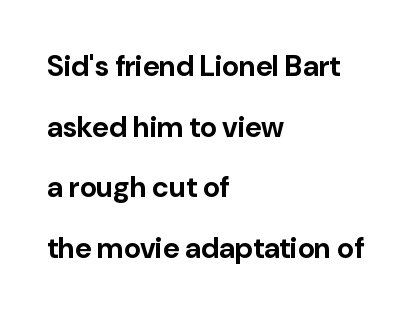
A typesetter would call this proportional, since set widths differ per character. Only glyphs here, with clear space below each row. Vertically, the passage feels expansive, rows floating well apart. Ordinary non-slanted type is in use. Weight: bold.
